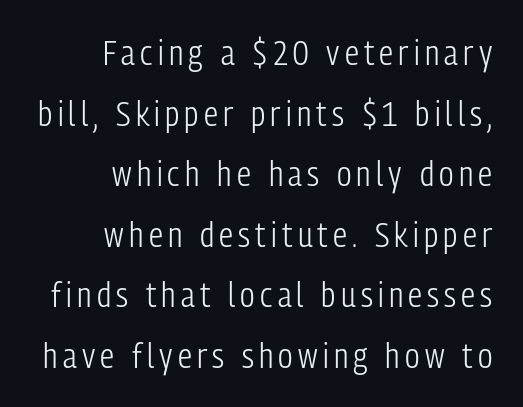
Q: Is the text bold? A: No.
Q: Is the text italic (slanted)? A: No, it is upright.
Q: Is the typeface a serif or a sans-serif typeface? A: Sans-serif.
Q: Is the text underlined? A: No.
Q: How is the paragraph aligned? A: Right-aligned.
Q: Width (condensed, normal, or wide)? A: Condensed.
Q: Stroke contrast? A: Low.
Q: x-height? A: Medium.
Q: Monospaced? A: No.
